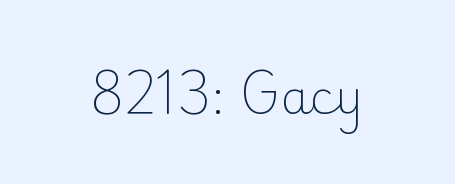
Character widths vary here, with narrow letters taking less room than wide ones. This sample uses a serif face. Think standard paragraph weight, or any step lighter than that. Quick note: underline off. Tracking here is standard; glyphs follow each other at the usual distance.
